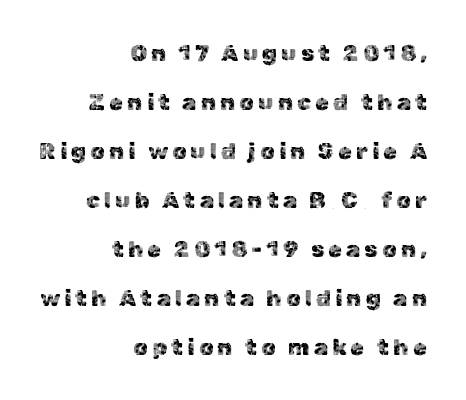
Q: Is the text italic (slanted)? A: No, it is upright.
Q: Is the text underlined? A: No.
Q: How is the paragraph aligned? A: Right-aligned.
Q: Is the spacing between lines tight, normal or loose? A: Loose.
